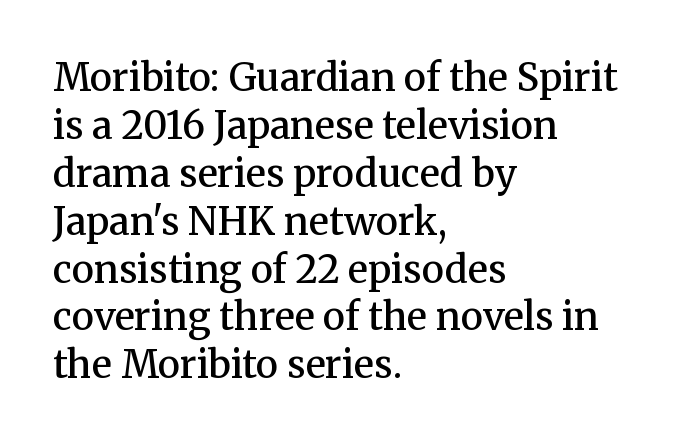
{"serif": "yes", "italic": "no", "bold": "semi", "weight": "semibold", "width": "normal", "stroke_contrast": "medium", "x_height": "medium", "monospaced": "no", "underline": "no", "align": "left", "line_spacing": "normal", "line_spacing_ratio": 1.26, "letter_spacing": "normal", "letter_spacing_em": 0.0, "glyph_px": 38}
